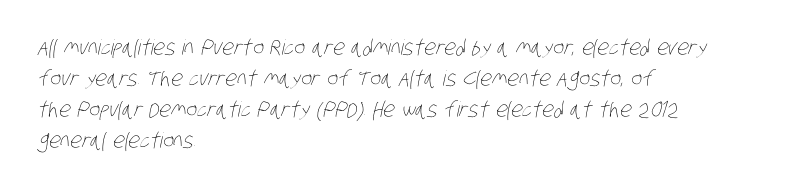
Q: Is the text bold? A: No.
Q: Is the text underlined? A: No.
Q: How is the paragraph aligned? A: Left-aligned.
Q: Is the spacing between letters normal or unusually wide? A: Normal.
Q: Is the spacing between lines tight, normal or loose? A: Normal.
